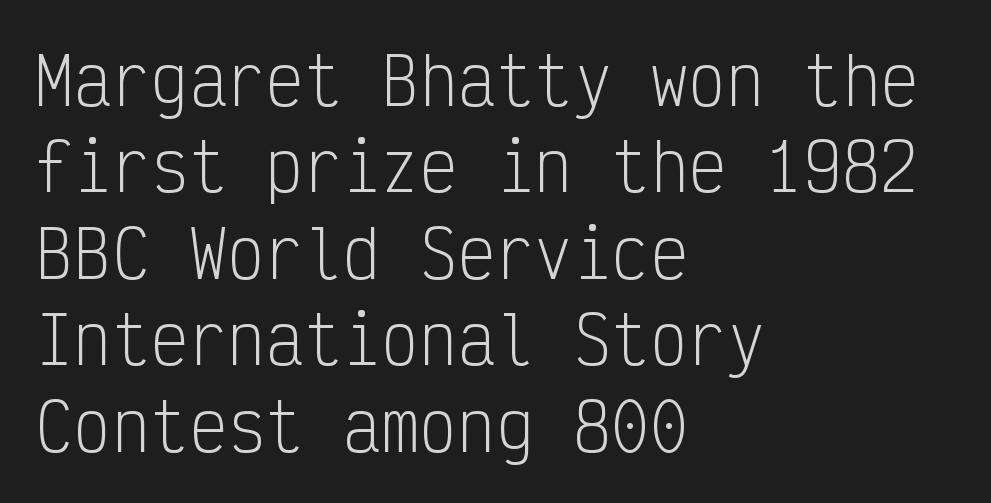
Q: Is the text bold? A: No.
Q: Is the text italic (slanted)? A: No, it is upright.
Q: Is the typeface a serif or a sans-serif typeface? A: Sans-serif.
Q: Is the text underlined? A: No.
Q: How is the paragraph aligned? A: Left-aligned.
Q: Is the spacing between letters normal or unusually wide? A: Normal.
Q: Is the spacing between lines tight, normal or loose? A: Normal.
Q: Width (condensed, normal, or wide)? A: Condensed.
Q: Stroke contrast? A: Low.
Q: x-height? A: Medium.
Q: Monospaced? A: Yes.
